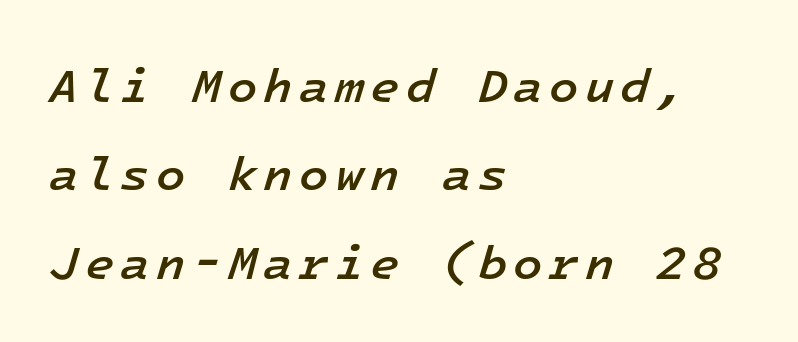
Q: Is the text bold? A: Semi-bold.
Q: Is the text italic (slanted)? A: Yes, it leans right by about 16 degrees.
Q: Is the text underlined? A: No.
Q: How is the paragraph aligned? A: Left-aligned.
Q: Width (condensed, normal, or wide)? A: Normal.
Q: Stroke contrast? A: Low.
Q: x-height? A: Medium.
Q: Monospaced? A: Yes.
